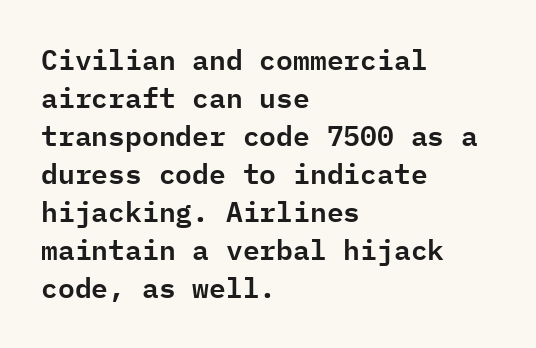
Whoever set this chose a conventional vertical rhythm. Notice how the passage keeps a crisp vertical edge on the left only. The strip under each line holds only bare page. Spacing between characters is what you'd get straight out of the box. The letters carry no serifs — their stems end cleanly without finishing strokes.
